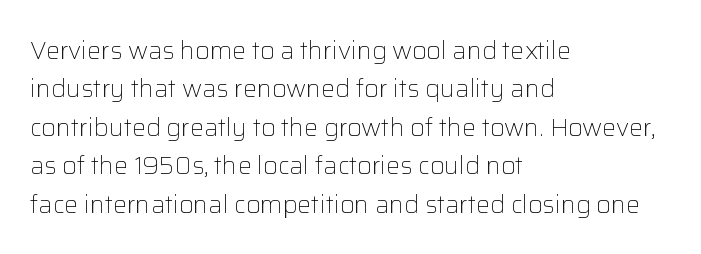
{"italic": "no", "bold": "no", "underline": "no", "align": "left", "line_spacing": "normal", "line_spacing_ratio": 1.54, "letter_spacing": "normal", "letter_spacing_em": 0.0, "glyph_px": 25}
